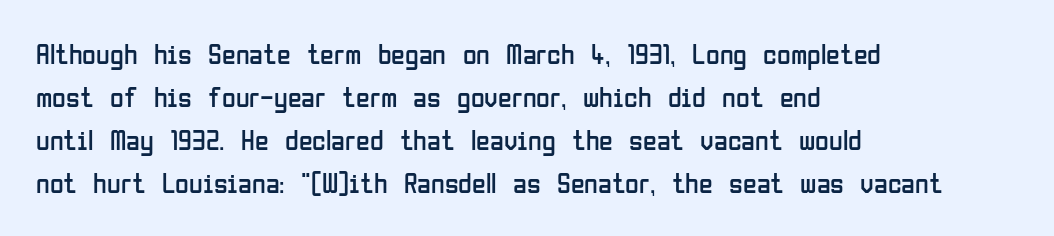
These glyphs show unthickened strokes, regular width or finer. This sample uses an upright cut, with every glyph sitting square on the baseline. Here the designer chose a conventional face with non-uniform glyph widths. Plain, unruled lines of type. The type family on display is of the sans-serif kind.
